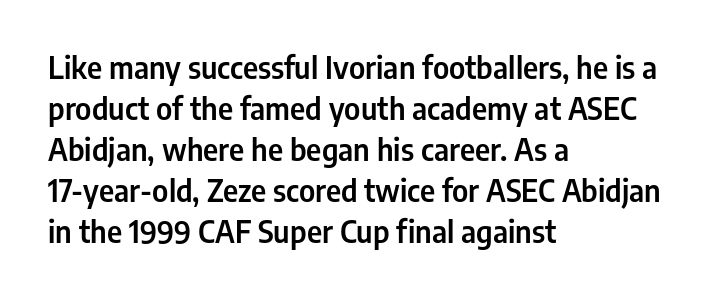
{"serif": "no", "italic": "no", "width": "condensed", "stroke_contrast": "low", "x_height": "medium", "monospaced": "no", "underline": "no", "align": "left", "line_spacing": "normal", "line_spacing_ratio": 1.37, "letter_spacing": "normal", "letter_spacing_em": 0.0, "glyph_px": 30}
